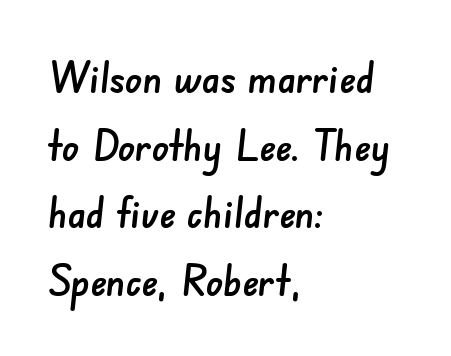
The image shows 43 px sans-serif type; set left-aligned, normal line spacing (1.57x), normal letter spacing, not underlined; low stroke contrast and a small x-height.
